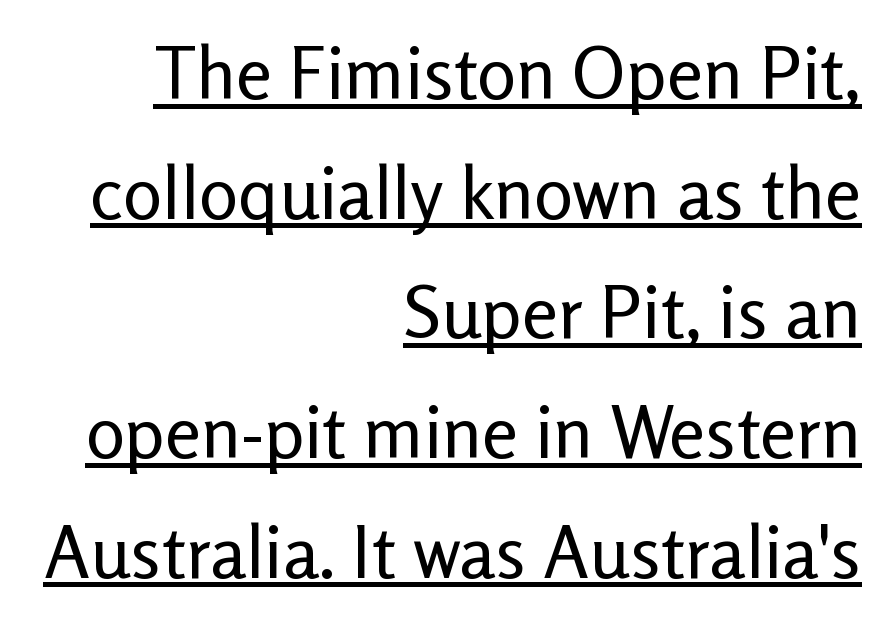
{"serif": "no", "italic": "no", "bold": "no", "weight": "regular", "width": "normal", "stroke_contrast": "low", "x_height": "medium", "monospaced": "no", "underline": "yes", "align": "right", "line_spacing": "normal", "line_spacing_ratio": 1.64, "letter_spacing": "normal", "letter_spacing_em": 0.0, "glyph_px": 73}
